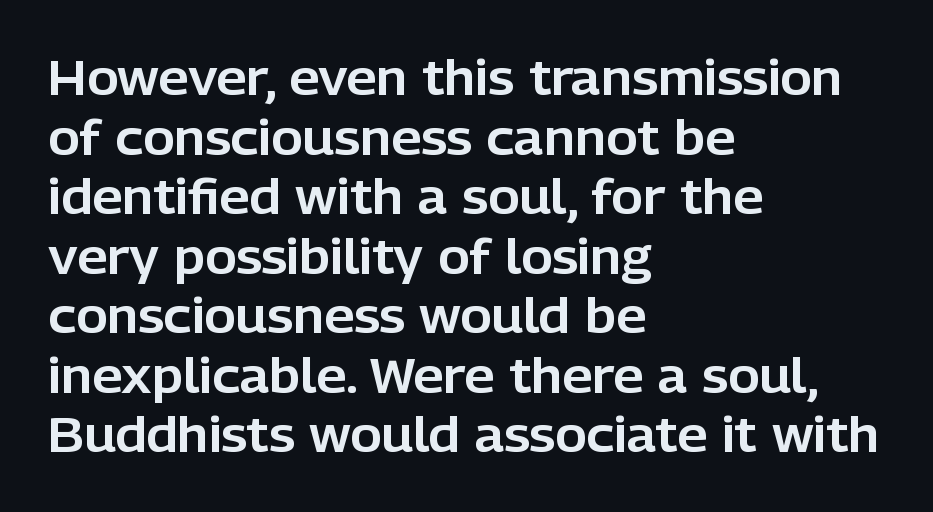
Q: Is the text italic (slanted)? A: No, it is upright.
Q: Is the typeface a serif or a sans-serif typeface? A: Sans-serif.
Q: Is the text underlined? A: No.
Q: How is the paragraph aligned? A: Left-aligned.
Q: Is the spacing between letters normal or unusually wide? A: Normal.
Q: Width (condensed, normal, or wide)? A: Normal.
Q: Stroke contrast? A: Low.
Q: x-height? A: Medium.
Q: Monospaced? A: No.
